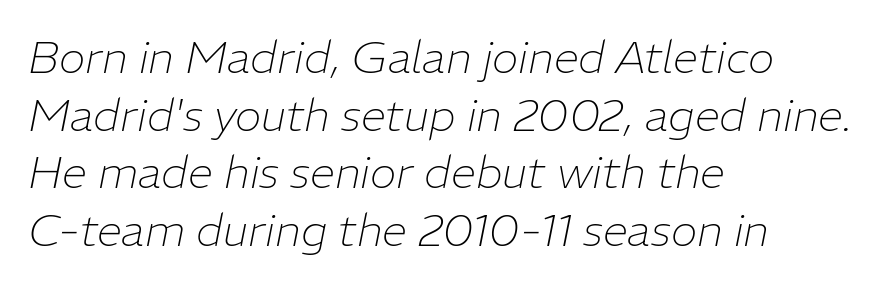
The image shows 45 px thin type, italic (leaning right); set left-aligned, normal line spacing (1.28x), normal letter spacing, not underlined; low stroke contrast and a medium x-height.
